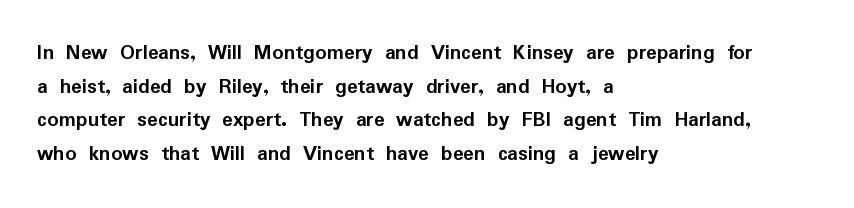
Q: Is the text bold? A: Yes.
Q: Is the text italic (slanted)? A: No, it is upright.
Q: Is the text underlined? A: No.
Q: How is the paragraph aligned? A: Left-aligned.
Q: Is the spacing between letters normal or unusually wide? A: Normal.
Q: Is the spacing between lines tight, normal or loose? A: Normal.
